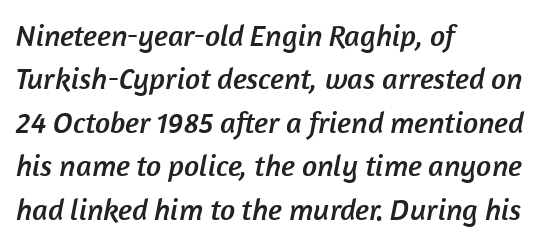
{"serif": "no", "width": "normal", "stroke_contrast": "low", "x_height": "medium", "monospaced": "no", "underline": "no", "align": "left", "line_spacing": "normal", "line_spacing_ratio": 1.45, "letter_spacing": "normal", "letter_spacing_em": 0.0, "glyph_px": 30}
